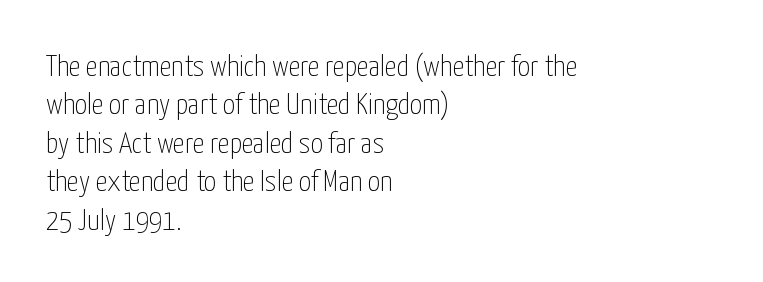
The image shows 30 px thin, condensed sans-serif type, upright; set left-aligned, normal line spacing (1.28x), normal letter spacing, not underlined; low stroke contrast and a medium x-height.
